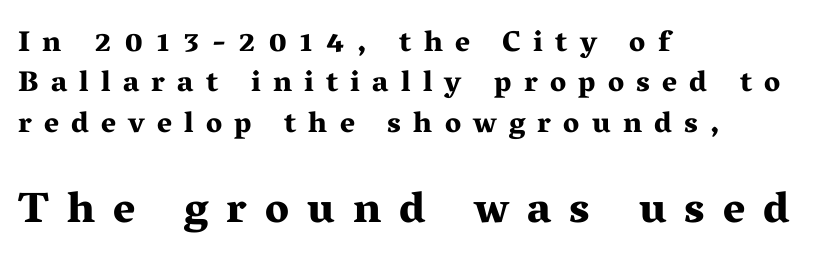
The image shows 43 px bold, wide serif type, upright; set left-aligned, normal line spacing (1.39x), unusually wide letter spacing (+0.42 em), not underlined; the second (bottom) block is 1.48x larger; medium stroke contrast and a medium x-height.
